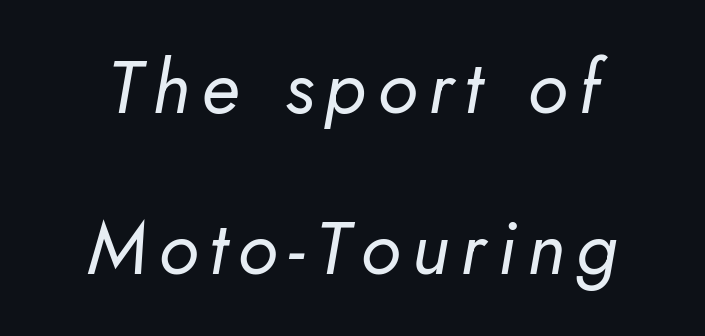
Do the characters align in a grid? No, the font is proportional. Characters are canted at an angle relative to the baseline's perpendicular. A bare baseline throughout the passage. Typeset on center — no edge is straight.
